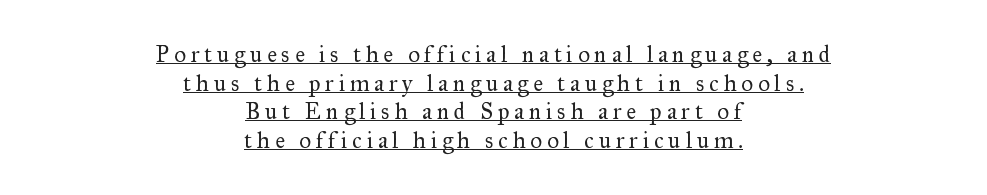
Typeset on center — no edge is straight. A roman cut, with each character standing at attention. Stems and bowls with no extra thickness — not bold. Glance below the letters and you will spot a drawn line. The gaps between neighbouring characters are conspicuously large.
